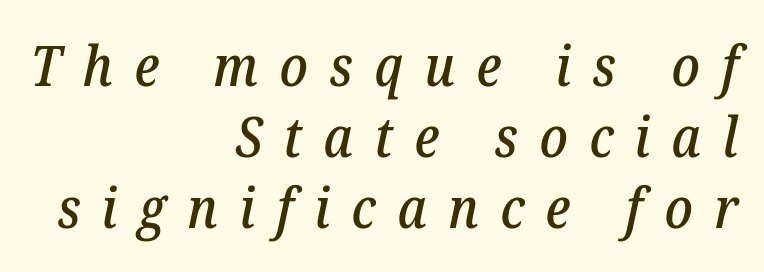
Q: Is the text italic (slanted)? A: Yes, it leans right by about 12 degrees.
Q: Is the typeface a serif or a sans-serif typeface? A: Serif.
Q: Is the text underlined? A: No.
Q: How is the paragraph aligned? A: Right-aligned.
Q: Is the spacing between letters normal or unusually wide? A: Unusually wide.
Q: Is the spacing between lines tight, normal or loose? A: Normal.
Q: Width (condensed, normal, or wide)? A: Normal.
Q: Stroke contrast? A: Low.
Q: x-height? A: Medium.
Q: Monospaced? A: No.
